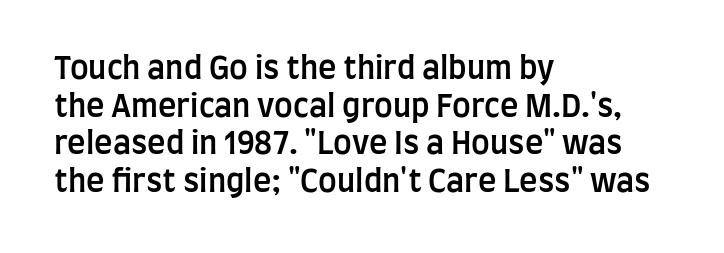
Unlike a traditional serif, this face leaves its strokes unadorned. Here the designer chose a conventional face with non-uniform glyph widths. The gaps between neighbouring characters are ordinary and unremarkable. Casual observation: everything's shoved over to the left. Clear beneath every line of the passage.
